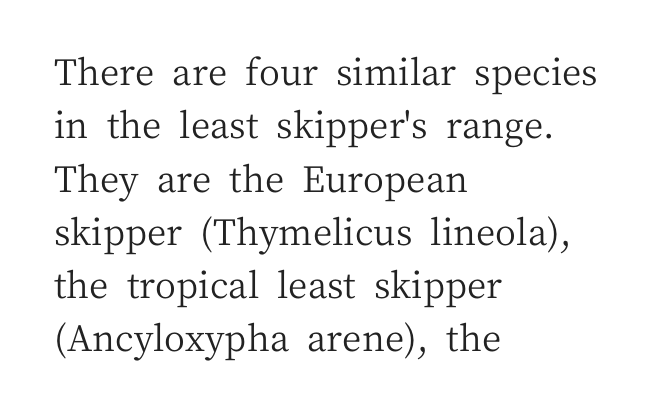
Students, observe: this is what conventionally led text looks like. Standard letterfit; no display-style spreading of the glyphs. The baseline area is clear. Here the designer chose a conventional face with non-uniform glyph widths. Upright lettering throughout. Stem width sits at or under what a default text font uses.
